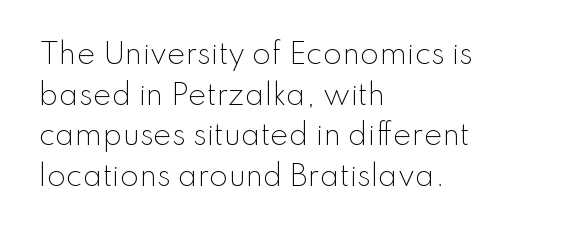
What kind of face is this? One without serifs — a sans. Check the space under the baseline: it is left empty. In terms of posture, this sample is upright. This reads as an unemphasized weight, regular at the heaviest. Here the designer chose a conventional face with non-uniform glyph widths.
